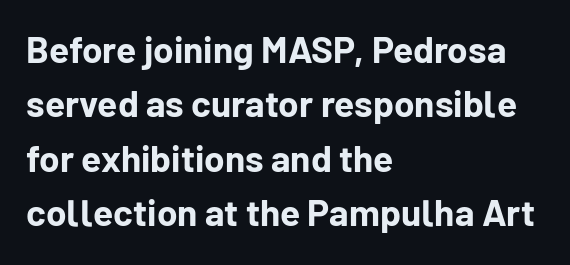
The image shows 37 px bold sans-serif type, upright; set left-aligned, normal line spacing (1.47x), normal letter spacing, not underlined; low stroke contrast and a medium x-height.
